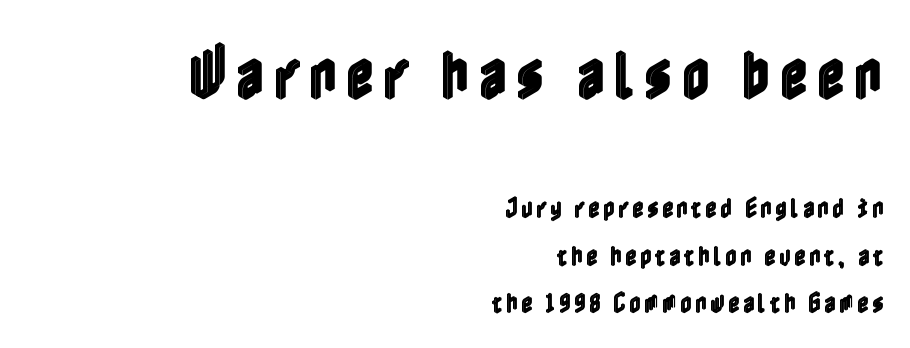
Horizontal alignment here is rightward, an uncommon choice for prose. The passage shown begins with its larger block and ends with its smaller one. Each new line begins a long way beneath the previous one. Only glyphs here, with clear space below each row. Upright lettering throughout.
